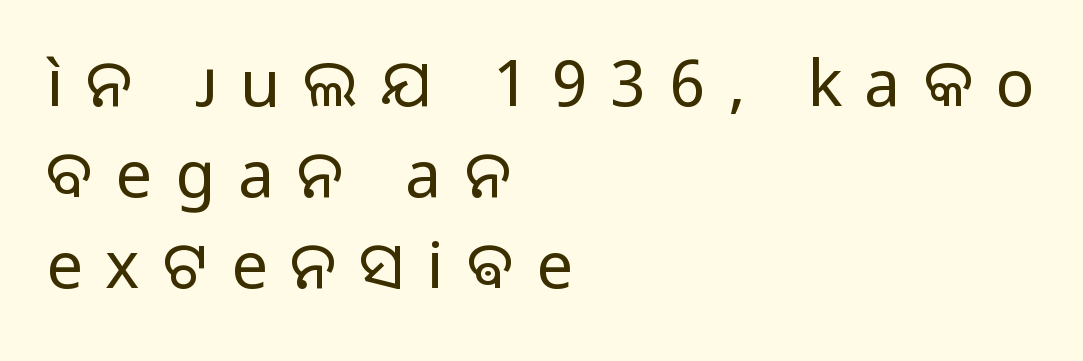
{"serif": "no", "italic": "no", "bold": "no", "weight": "regular", "width": "normal", "stroke_contrast": "low", "x_height": "medium", "monospaced": "no", "underline": "no", "align": "left", "line_spacing": "normal", "line_spacing_ratio": 1.4, "letter_spacing": "wide", "letter_spacing_em": 0.35, "glyph_px": 65}
